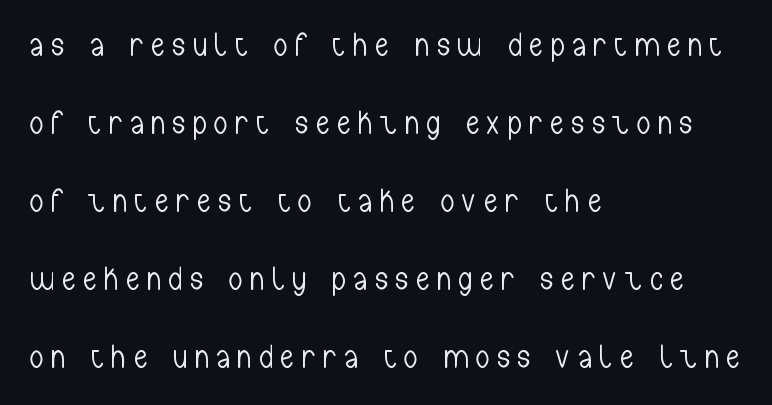
Q: Is the text bold? A: No.
Q: Is the text italic (slanted)? A: No, it is upright.
Q: Is the typeface a serif or a sans-serif typeface? A: Sans-serif.
Q: Is the text underlined? A: No.
Q: How is the paragraph aligned? A: Left-aligned.
Q: Is the spacing between letters normal or unusually wide? A: Unusually wide.
Q: Is the spacing between lines tight, normal or loose? A: Loose.
Q: Width (condensed, normal, or wide)? A: Condensed.
Q: Stroke contrast? A: Low.
Q: x-height? A: Medium.
Q: Monospaced? A: No.
